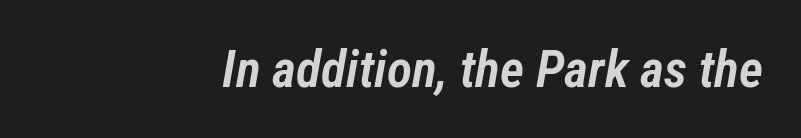
Q: Is the text bold? A: Semi-bold.
Q: Is the text italic (slanted)? A: Yes, it leans right by about 12 degrees.
Q: Is the text underlined? A: No.
Q: How is the paragraph aligned? A: Right-aligned.
Q: Is the spacing between letters normal or unusually wide? A: Normal.
Q: Width (condensed, normal, or wide)? A: Condensed.
Q: Stroke contrast? A: Low.
Q: x-height? A: Medium.
Q: Monospaced? A: No.
